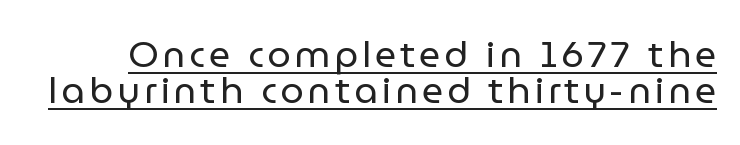
The leading is snug, giving the passage a crowded texture. You can see a thin bar hugging the bottom of the glyphs. A roman cut, with each character standing at attention. Character widths vary here, with narrow letters taking less room than wide ones.
